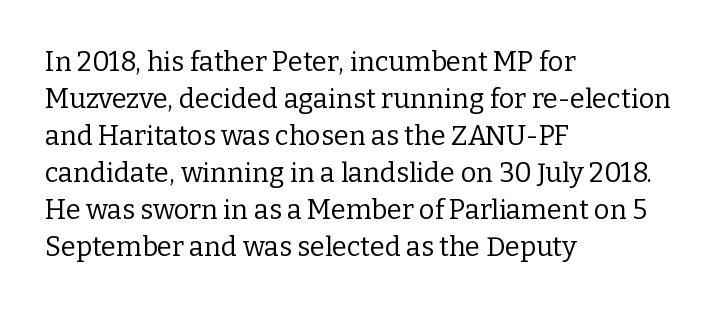
Reading down the block, your eye returns to a fixed left position each line. Tall strokes in this sample are plumb rather than angled. The rendering uses a moderate line-height, typical for paragraphs. This is not heavy type; no bold has been used. Any mark beneath the type? The region is blank. Each word holds together tightly as a unit, with standard inter-letter gaps.
